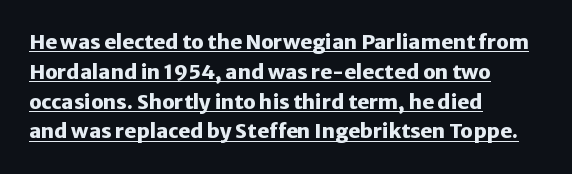
All the whitespace from short lines collects on the right. There is no visible air inserted between adjacent glyphs. Each line of the rendering has a horizontal stroke beneath the glyphs. Vertically, the passage feels balanced, rows spaced as you'd expect. These lines were composed using upright roman letters. Heavy, bold letterforms.
